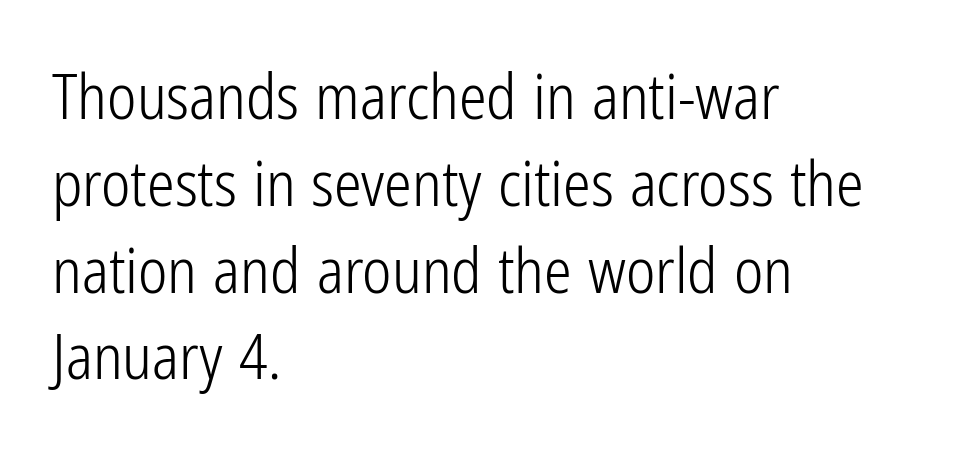
{"serif": "no", "italic": "no", "bold": "no", "weight": "light", "width": "condensed", "stroke_contrast": "low", "x_height": "medium", "monospaced": "no", "underline": "no", "align": "left", "line_spacing": "normal", "line_spacing_ratio": 1.4, "letter_spacing": "normal", "letter_spacing_em": 0.0, "glyph_px": 62}
